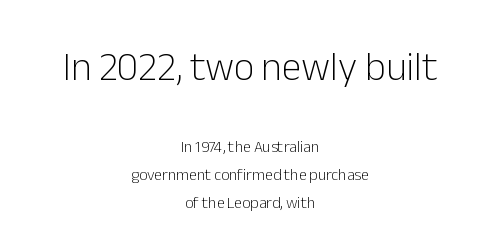
{"serif": "no", "italic": "no", "bold": "no", "weight": "light", "width": "normal", "stroke_contrast": "low", "x_height": "medium", "monospaced": "no", "underline": "no", "align": "center", "line_spacing_ratio": 1.75, "letter_spacing": "normal", "letter_spacing_em": 0.0, "larger_block": "first", "size_ratio": 2.5, "glyph_px": 40}
